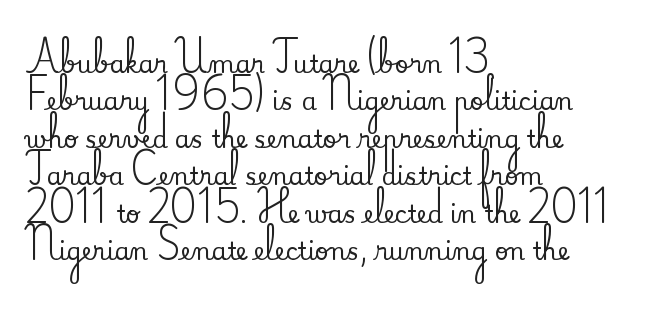
Q: Is the text italic (slanted)? A: No, it is upright.
Q: Is the text underlined? A: No.
Q: How is the paragraph aligned? A: Left-aligned.
Q: Is the spacing between letters normal or unusually wide? A: Normal.
Q: Is the spacing between lines tight, normal or loose? A: Normal.
